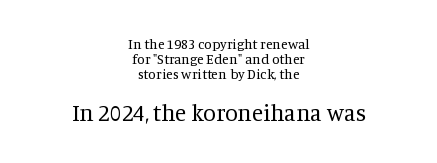
The image shows 23 px text type, upright; set centered, tight line spacing (1.07x), normal letter spacing, not underlined; the second (bottom) block is 1.64x larger.
